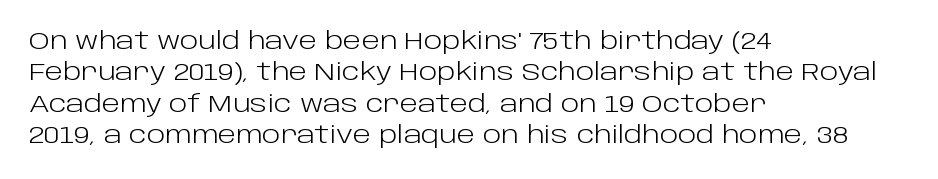
{"italic": "no", "bold": "no", "underline": "no", "align": "left", "line_spacing": "normal", "line_spacing_ratio": 1.31, "letter_spacing": "normal", "letter_spacing_em": 0.0, "glyph_px": 24}
